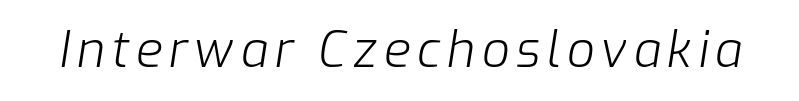
The image shows 49 px light type, italic (leaning right); set not underlined; low stroke contrast and a medium x-height.
